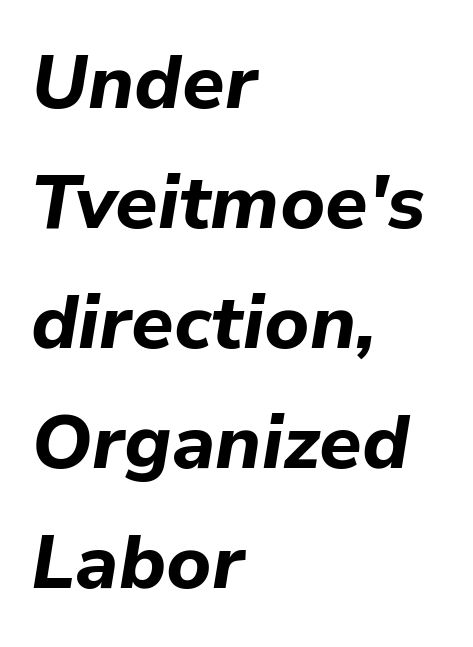
The designer left line spacing at the default. The rag falls on the right side of this text block. Each letter keeps its own natural width here, so spacing adapts to shape. Each word holds together tightly as a unit, with standard inter-letter gaps. Italic? Definitely — the glyphs are oblique.
